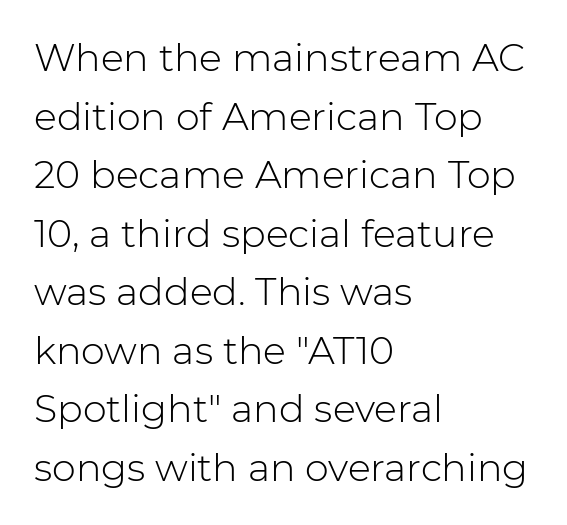
No extra ink here — the face is not bold. Successive baselines arrive at the customary interval. Varying glyph widths throughout — classic text-font behaviour. The lettering holds an erect, upright posture throughout.
